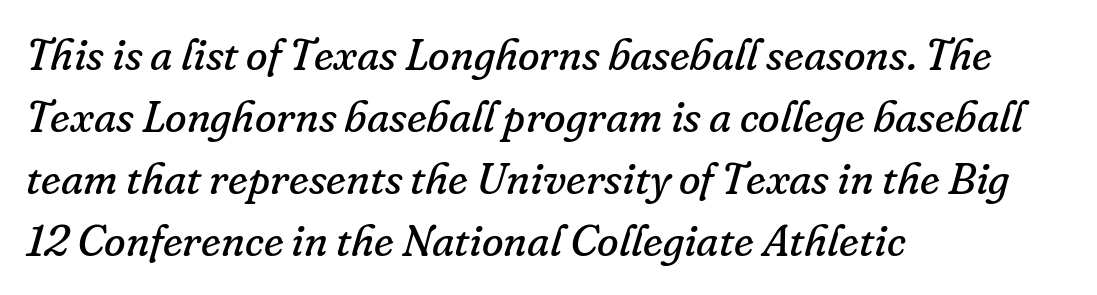
Q: Is the text bold? A: No.
Q: Is the text italic (slanted)? A: Yes, it leans right by about 16 degrees.
Q: Is the typeface a serif or a sans-serif typeface? A: Serif.
Q: Is the text underlined? A: No.
Q: How is the paragraph aligned? A: Left-aligned.
Q: Is the spacing between letters normal or unusually wide? A: Normal.
Q: Is the spacing between lines tight, normal or loose? A: Normal.
Q: Width (condensed, normal, or wide)? A: Normal.
Q: Stroke contrast? A: Low.
Q: x-height? A: Small.
Q: Monospaced? A: No.
